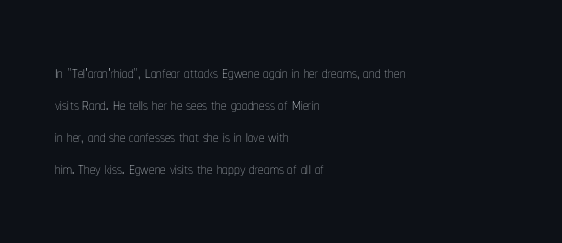
Q: Is the text bold? A: No.
Q: Is the text italic (slanted)? A: No, it is upright.
Q: Is the text underlined? A: No.
Q: How is the paragraph aligned? A: Left-aligned.
Q: Is the spacing between letters normal or unusually wide? A: Normal.
Q: Is the spacing between lines tight, normal or loose? A: Normal.
